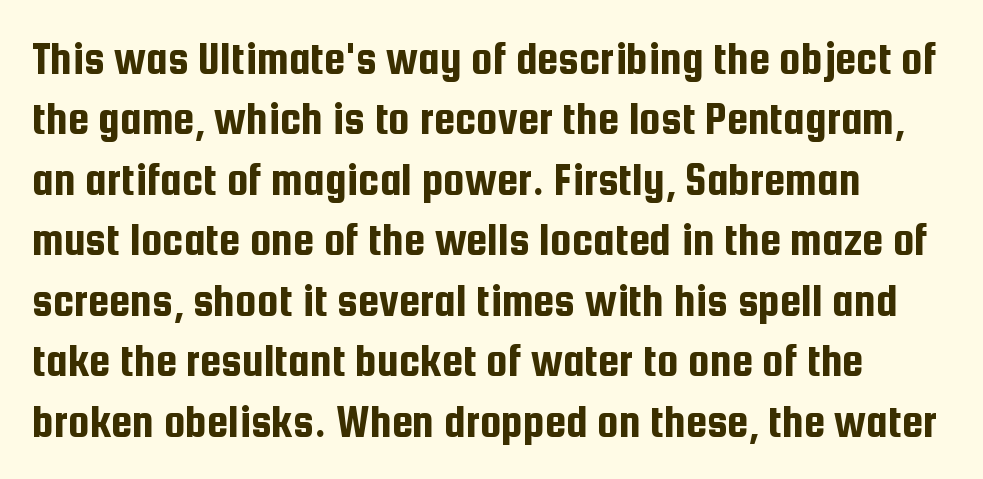
{"serif": "no", "italic": "no", "width": "condensed", "stroke_contrast": "low", "x_height": "medium", "monospaced": "no", "underline": "no", "line_spacing": "normal", "line_spacing_ratio": 1.26, "letter_spacing": "normal", "letter_spacing_em": 0.0, "glyph_px": 48}
